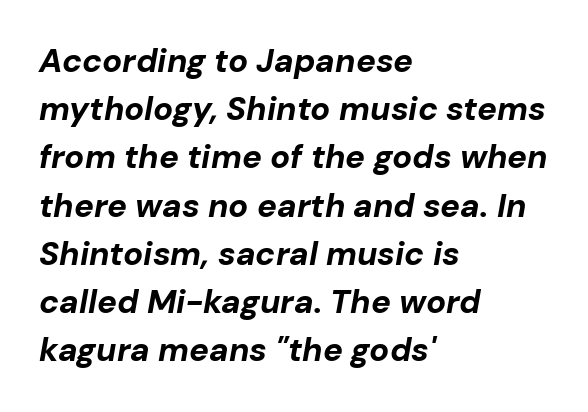
Q: Is the text bold? A: Yes.
Q: Is the text italic (slanted)? A: Yes, it leans right by about 10 degrees.
Q: Is the text underlined? A: No.
Q: How is the paragraph aligned? A: Left-aligned.
Q: Is the spacing between letters normal or unusually wide? A: Normal.
Q: Is the spacing between lines tight, normal or loose? A: Normal.
Q: Width (condensed, normal, or wide)? A: Normal.
Q: Stroke contrast? A: Low.
Q: x-height? A: Medium.
Q: Monospaced? A: No.
